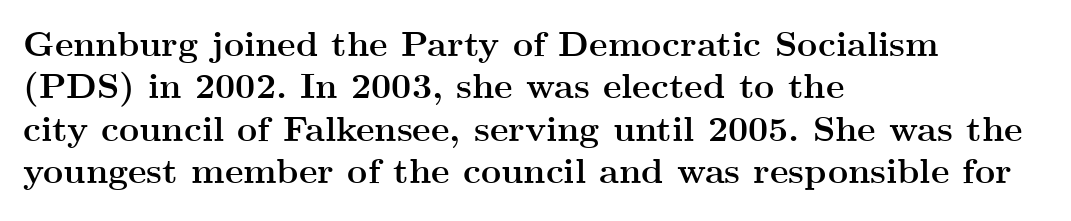
{"serif": "yes", "italic": "no", "bold": "yes", "weight": "semibold", "width": "wide", "stroke_contrast": "medium", "x_height": "small", "monospaced": "no", "underline": "no", "align": "left", "line_spacing_ratio": 1.21, "letter_spacing": "normal", "letter_spacing_em": 0.0, "glyph_px": 35}
